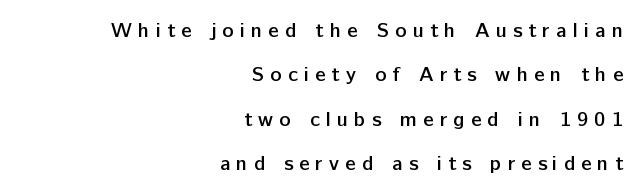
Q: Is the text bold? A: Semi-bold.
Q: Is the text italic (slanted)? A: No, it is upright.
Q: Is the text underlined? A: No.
Q: How is the paragraph aligned? A: Right-aligned.
Q: Is the spacing between letters normal or unusually wide? A: Unusually wide.
Q: Is the spacing between lines tight, normal or loose? A: Loose.
